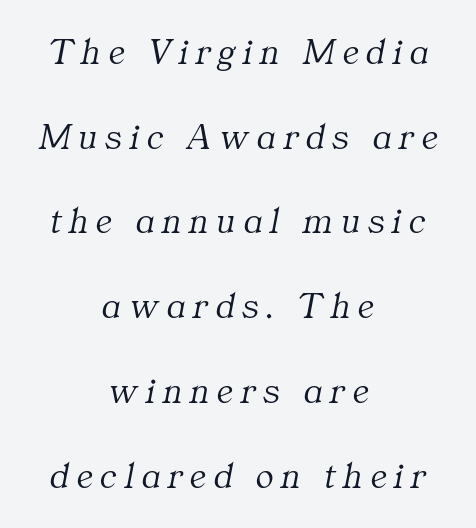
Q: Is the text bold? A: No.
Q: Is the text italic (slanted)? A: Yes, it leans right by about 11 degrees.
Q: Is the typeface a serif or a sans-serif typeface? A: Serif.
Q: Is the text underlined? A: No.
Q: How is the paragraph aligned? A: Centered.
Q: Is the spacing between letters normal or unusually wide? A: Unusually wide.
Q: Is the spacing between lines tight, normal or loose? A: Loose.
Q: Width (condensed, normal, or wide)? A: Normal.
Q: Stroke contrast? A: Medium.
Q: x-height? A: Medium.
Q: Monospaced? A: No.
